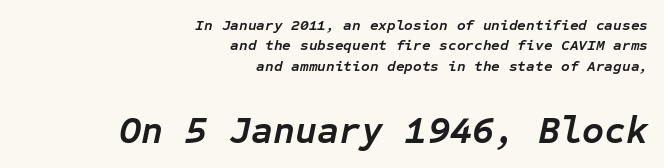
{"italic": "yes", "lean": "right", "slant_degrees": 12, "bold": "yes", "weight": "semibold", "width": "normal", "stroke_contrast": "low", "x_height": "medium", "monospaced": "yes", "underline": "no", "align": "right", "line_spacing": "normal", "line_spacing_ratio": 1.36, "letter_spacing": "normal", "letter_spacing_em": 0.0, "larger_block": "second", "size_ratio": 2.53, "glyph_px": 38}
